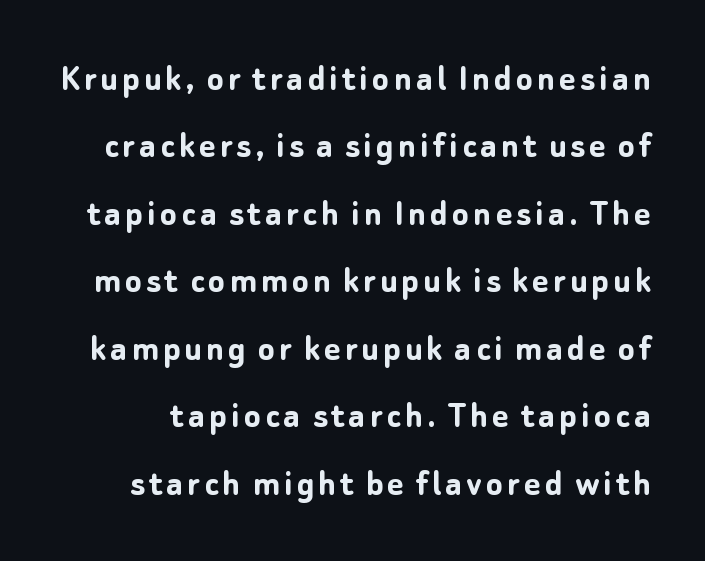
Q: Is the text bold? A: Yes.
Q: Is the text italic (slanted)? A: No, it is upright.
Q: Is the typeface a serif or a sans-serif typeface? A: Sans-serif.
Q: Is the text underlined? A: No.
Q: Width (condensed, normal, or wide)? A: Normal.
Q: Stroke contrast? A: Low.
Q: x-height? A: Medium.
Q: Monospaced? A: No.
